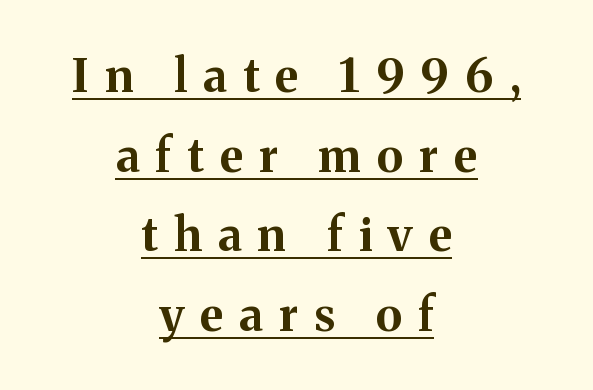
To sum up the face: it has serifs. Weight: bold. The rendering uses natural spacing where letterforms have individual widths. Inter-character spacing is expanded well beyond the font's built-in metrics. If you folded the block vertically in half, each line would mirror itself in length. The font's upright variant was chosen for this text.
